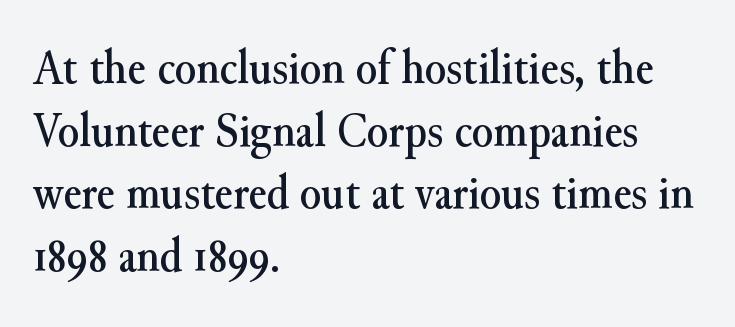
Q: Is the text italic (slanted)? A: No, it is upright.
Q: Is the typeface a serif or a sans-serif typeface? A: Serif.
Q: Is the text underlined? A: No.
Q: How is the paragraph aligned? A: Left-aligned.
Q: Is the spacing between letters normal or unusually wide? A: Normal.
Q: Is the spacing between lines tight, normal or loose? A: Normal.
Q: Width (condensed, normal, or wide)? A: Normal.
Q: Stroke contrast? A: Medium.
Q: x-height? A: Small.
Q: Monospaced? A: No.
